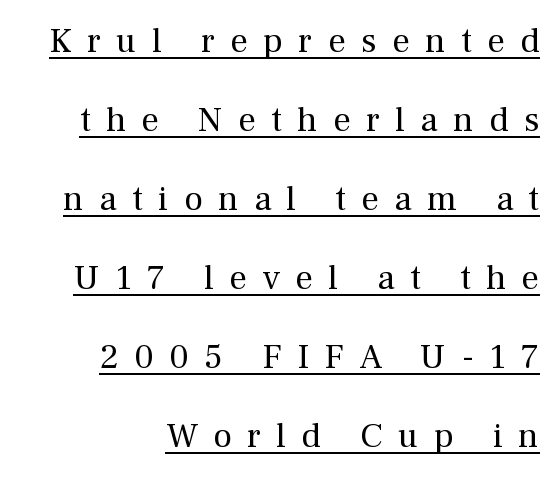
Loose tracking; the words dissolve into strings of separated letters. This is roman type, the default non-slanted kind. This rendering uses right alignment, leaving the left contour irregular. Counters stay open thanks to moderate or lighter strokes. Loosely led — the rows are spread out.
